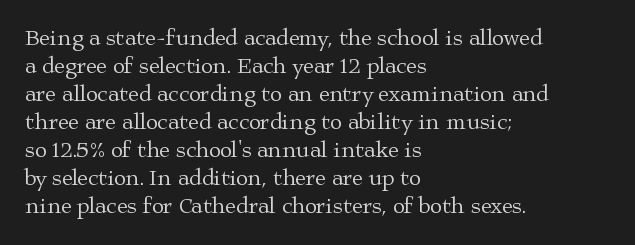
Q: Is the text bold? A: No.
Q: Is the text italic (slanted)? A: No, it is upright.
Q: Is the text underlined? A: No.
Q: How is the paragraph aligned? A: Left-aligned.
Q: Is the spacing between letters normal or unusually wide? A: Normal.
Q: Is the spacing between lines tight, normal or loose? A: Normal.
